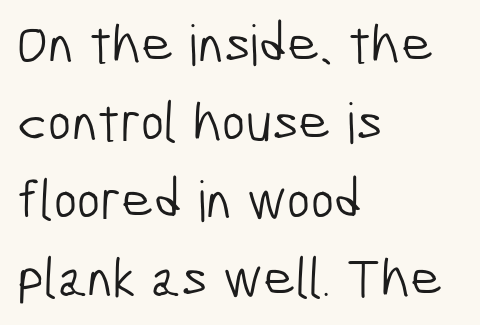
Q: Is the text bold? A: No.
Q: Is the typeface a serif or a sans-serif typeface? A: Sans-serif.
Q: Is the text underlined? A: No.
Q: How is the paragraph aligned? A: Left-aligned.
Q: Is the spacing between letters normal or unusually wide? A: Normal.
Q: Is the spacing between lines tight, normal or loose? A: Normal.
Q: Width (condensed, normal, or wide)? A: Condensed.
Q: Stroke contrast? A: Low.
Q: x-height? A: Medium.
Q: Monospaced? A: No.
